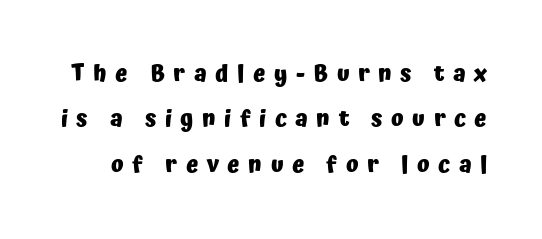
The image shows 23 px bold type, upright; set loose line spacing (1.97x), unusually wide letter spacing (+0.37 em), not underlined.
